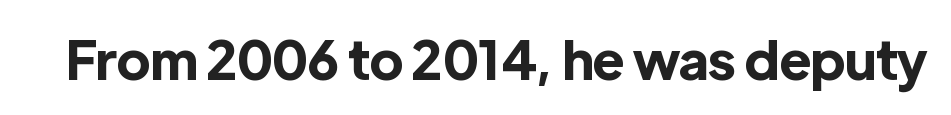
The face used here is a sans, in the tradition of grotesques and geometrics. The line texture is even and compact thanks to regular tracking. Letters rest on an invisible, unmarked baseline. Do the characters align in a grid? No, the font is proportional. Tall strokes in this sample are plumb rather than angled. Plenty of ink on the page — the face is bold.
